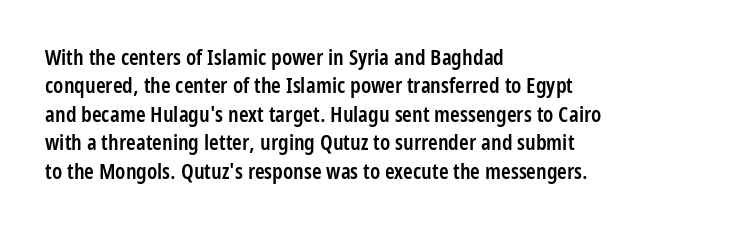
Q: Is the text bold? A: Semi-bold.
Q: Is the text italic (slanted)? A: No, it is upright.
Q: Is the text underlined? A: No.
Q: How is the paragraph aligned? A: Left-aligned.
Q: Is the spacing between letters normal or unusually wide? A: Normal.
Q: Is the spacing between lines tight, normal or loose? A: Normal.
